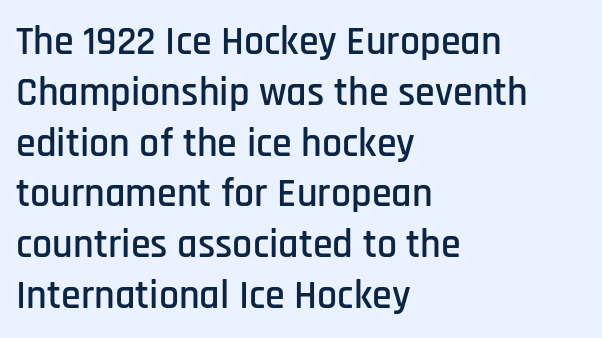
The image shows 40 px condensed sans-serif type, upright; set left-aligned, normal line spacing (1.27x), normal letter spacing, not underlined; low stroke contrast and a large x-height.
